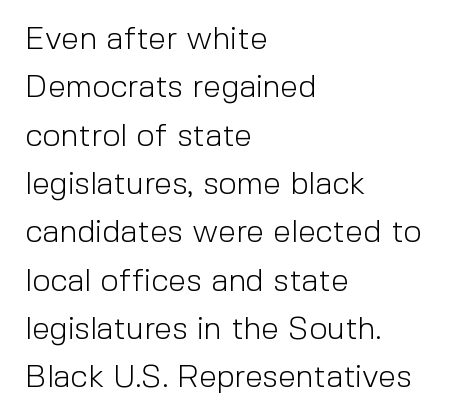
Line starts are locked; line ends wander. Each word holds together tightly as a unit, with standard inter-letter gaps. This rendering employs a face without finishing strokes, i.e., a sans-serif. Is this a fixed-width face? No — the glyphs have proportional, varying widths.
